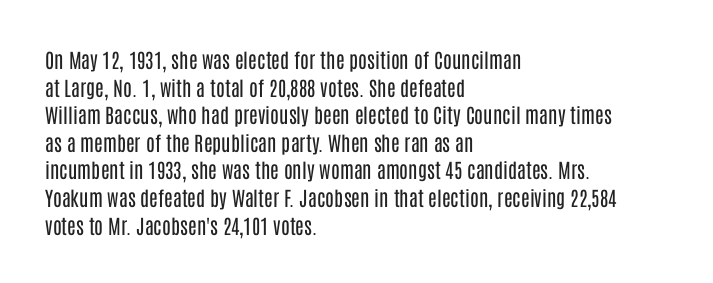
Q: Is the text bold? A: No.
Q: Is the text italic (slanted)? A: No, it is upright.
Q: Is the text underlined? A: No.
Q: How is the paragraph aligned? A: Left-aligned.
Q: Is the spacing between letters normal or unusually wide? A: Normal.
Q: Is the spacing between lines tight, normal or loose? A: Normal.
